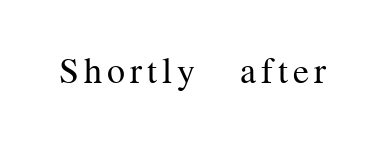
Q: Is the text bold? A: No.
Q: Is the text italic (slanted)? A: No, it is upright.
Q: Is the typeface a serif or a sans-serif typeface? A: Serif.
Q: Is the text underlined? A: No.
Q: Width (condensed, normal, or wide)? A: Normal.
Q: Stroke contrast? A: Medium.
Q: x-height? A: Medium.
Q: Monospaced? A: No.
